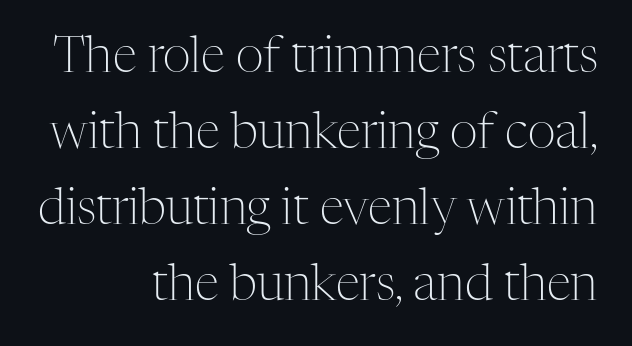
Q: Is the text bold? A: No.
Q: Is the text italic (slanted)? A: No, it is upright.
Q: Is the typeface a serif or a sans-serif typeface? A: Serif.
Q: Is the text underlined? A: No.
Q: How is the paragraph aligned? A: Right-aligned.
Q: Is the spacing between letters normal or unusually wide? A: Normal.
Q: Is the spacing between lines tight, normal or loose? A: Normal.
Q: Width (condensed, normal, or wide)? A: Normal.
Q: Stroke contrast? A: Medium.
Q: x-height? A: Medium.
Q: Monospaced? A: No.
